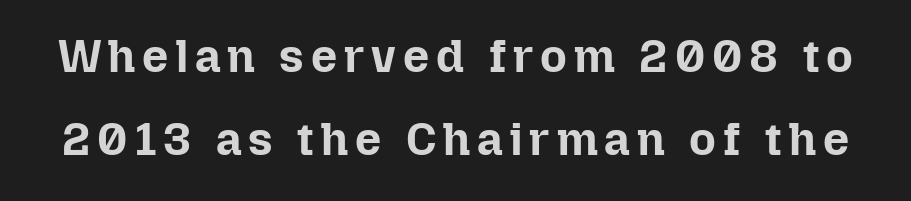
{"italic": "no", "bold": "yes", "weight": "bold", "width": "normal", "stroke_contrast": "low", "x_height": "medium", "monospaced": "no", "underline": "no", "line_spacing_ratio": 1.81, "glyph_px": 46}
